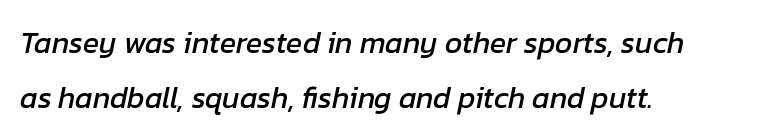
Rule under the text: the space is simply empty. Proportional: the letters do not fall into vertical columns. In CSS terms this would be text-align: left. Tracking here is standard; glyphs follow each other at the usual distance. The typography opts for an oblique posture over an upright one.
